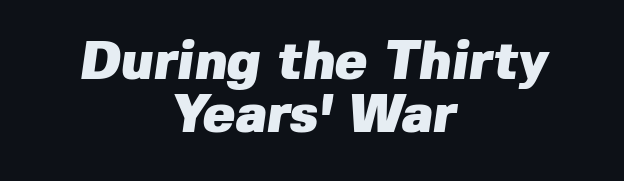
The letters sit at their default tracking, neither squeezed nor spread. Does the type have serifs? No, each stem ends abruptly. The space directly below the letters is spotless. Quick note: interline space is minimal. The letters advance in unequal steps, a hallmark of proportional type. Reading down the block, each line starts at a different indent, mirrored at its end.
